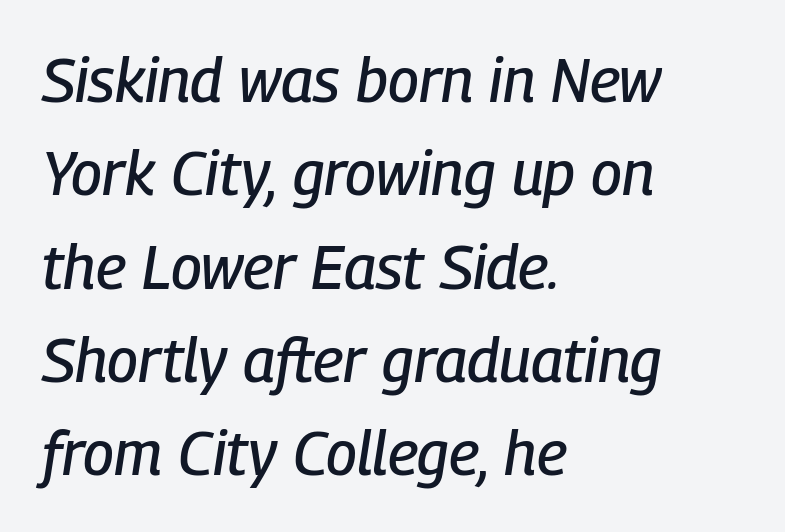
{"italic": "yes", "lean": "right", "slant_degrees": 9, "width": "condensed", "stroke_contrast": "low", "x_height": "medium", "monospaced": "no", "underline": "no", "align": "left", "line_spacing": "normal", "line_spacing_ratio": 1.53, "letter_spacing": "normal", "letter_spacing_em": 0.0, "glyph_px": 61}
